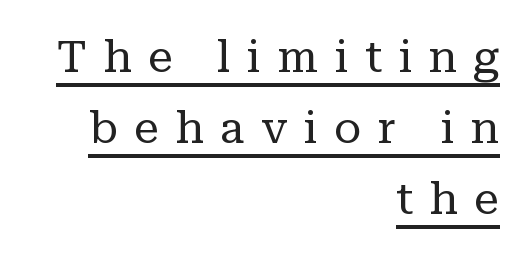
The image shows 45 px regular-weight serif type, upright; set right-aligned, normal line spacing (1.58x), unusually wide letter spacing (+0.36 em), underlined; low stroke contrast and a medium x-height.
